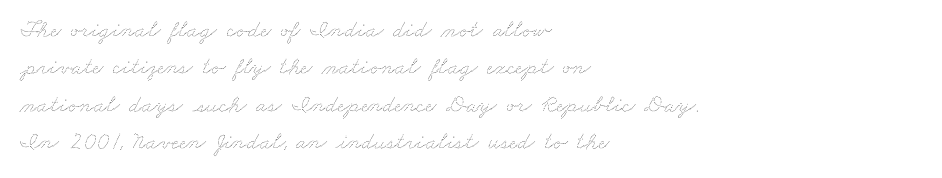
Q: Is the text bold? A: No.
Q: Is the text underlined? A: No.
Q: How is the paragraph aligned? A: Left-aligned.
Q: Is the spacing between letters normal or unusually wide? A: Normal.
Q: Is the spacing between lines tight, normal or loose? A: Normal.
